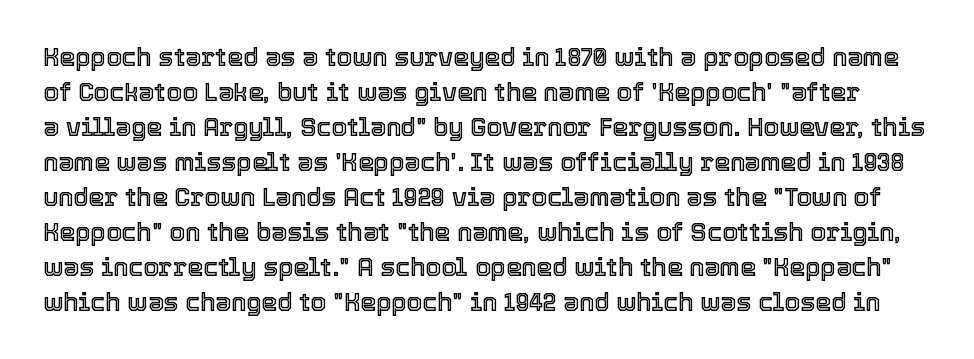
The image shows 25 px text type, upright; set normal line spacing (1.4x), normal letter spacing, not underlined.
